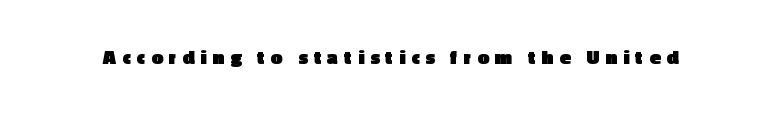
The image shows 20 px bold type, upright; set unusually wide letter spacing (+0.32 em), not underlined.
